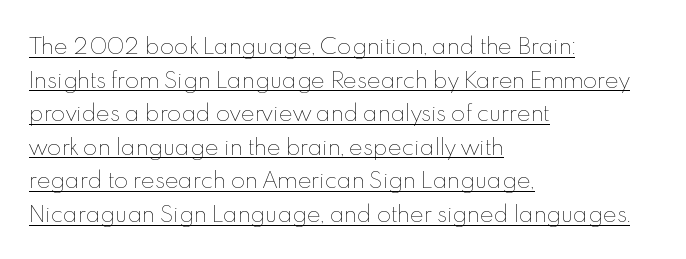
Q: Is the text bold? A: No.
Q: Is the text italic (slanted)? A: No, it is upright.
Q: Is the text underlined? A: Yes.
Q: How is the paragraph aligned? A: Left-aligned.
Q: Is the spacing between letters normal or unusually wide? A: Normal.
Q: Is the spacing between lines tight, normal or loose? A: Normal.
